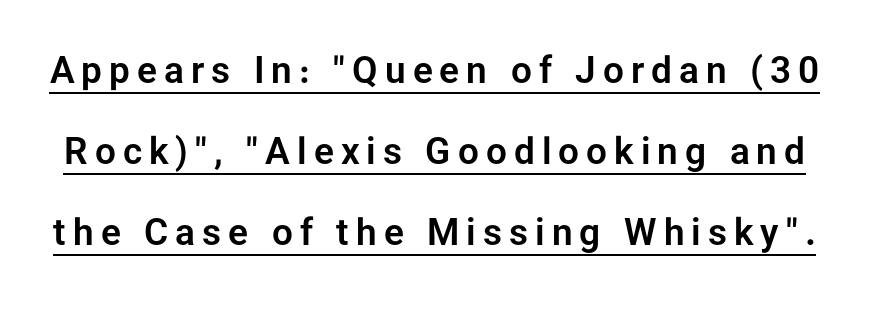
A continuous stroke trails under the words, as in a hyperlink. In terms of leading, this rendering errs on the spacious side. Spacing verdict: proportional, widths tailored to each character. Italic: no, the glyphs are upright roman.
